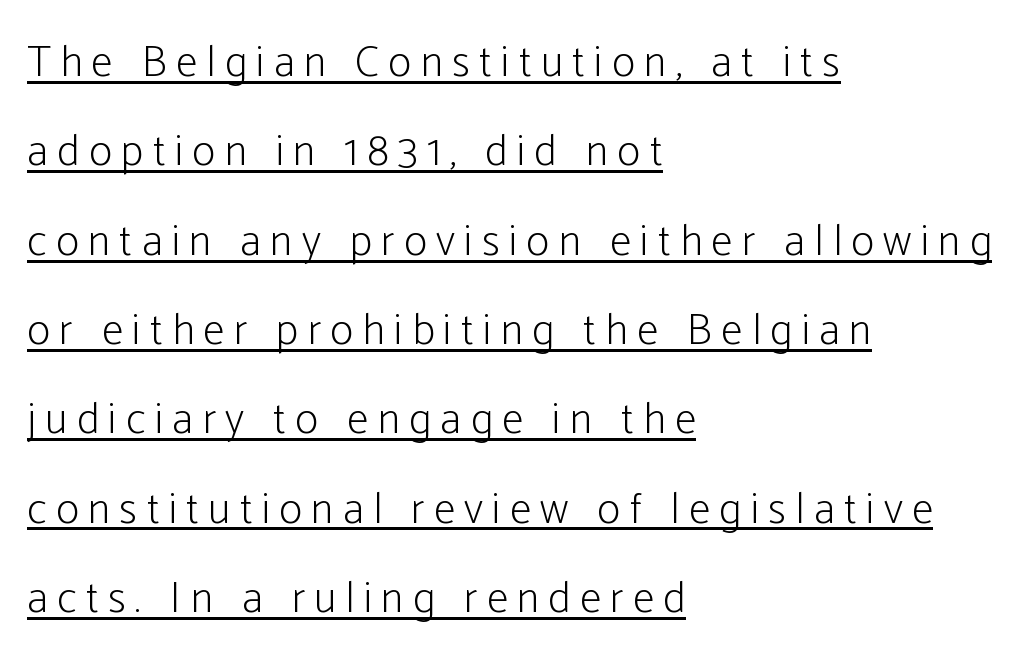
The image shows 44 px light, condensed sans-serif type, upright; set left-aligned, loose line spacing (2.03x), unusually wide letter spacing (+0.21 em), underlined; low stroke contrast and a medium x-height.
